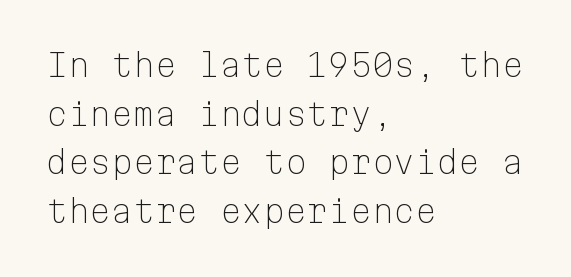
The image shows 31 px light sans-serif type, upright, monospaced; set left-aligned, normal line spacing (1.57x), normal letter spacing, not underlined; low stroke contrast and a medium x-height.
